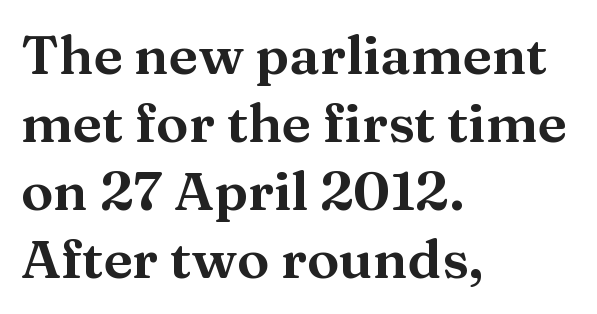
The image shows 54 px wide serif type, upright; set left-aligned, normal line spacing (1.26x), normal letter spacing, not underlined; medium stroke contrast and a medium x-height.
